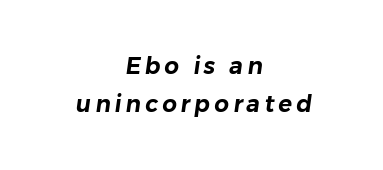
{"underline": "no", "align": "center", "line_spacing": "normal", "line_spacing_ratio": 1.65, "glyph_px": 23}
